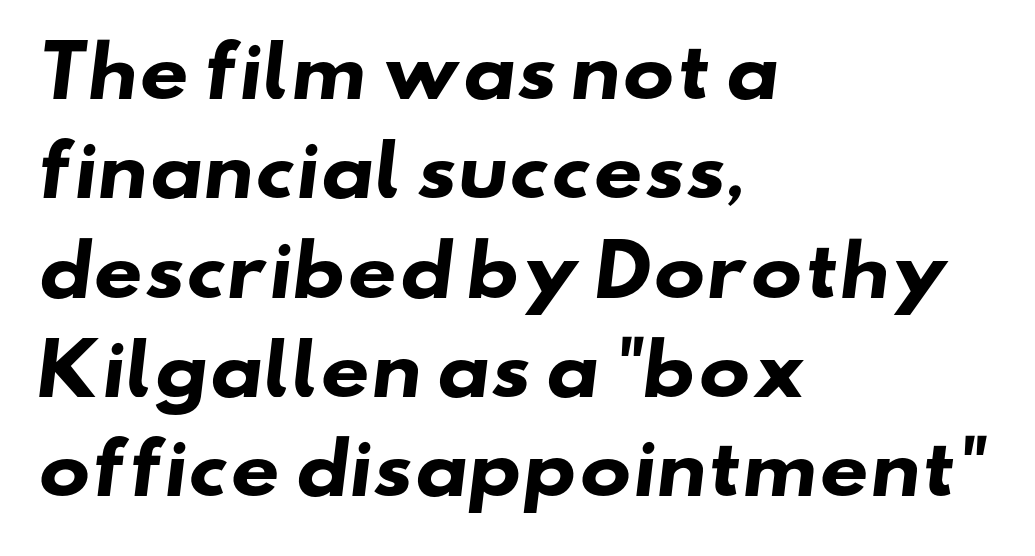
Examine the stroke ends and you'll find no serifs. A typesetter would call this leading conventional body-copy spacing. You could call the tracking neutral — neither tight nor loose. Heavy, bold letterforms.
